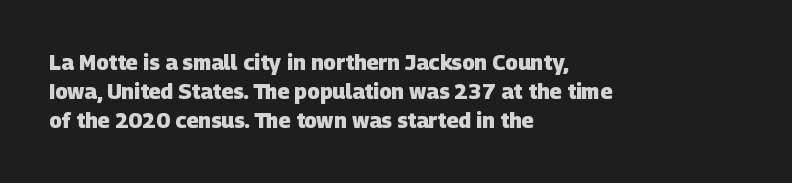
{"bold": "yes", "underline": "no", "align": "left", "line_spacing": "normal", "line_spacing_ratio": 1.39, "letter_spacing": "normal", "letter_spacing_em": 0.0, "glyph_px": 21}
